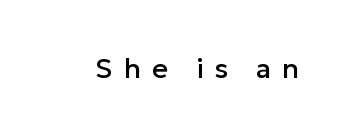
Q: Is the text italic (slanted)? A: No, it is upright.
Q: Is the typeface a serif or a sans-serif typeface? A: Sans-serif.
Q: Is the text underlined? A: No.
Q: Is the spacing between letters normal or unusually wide? A: Unusually wide.
Q: Width (condensed, normal, or wide)? A: Normal.
Q: Stroke contrast? A: Low.
Q: x-height? A: Medium.
Q: Monospaced? A: No.
